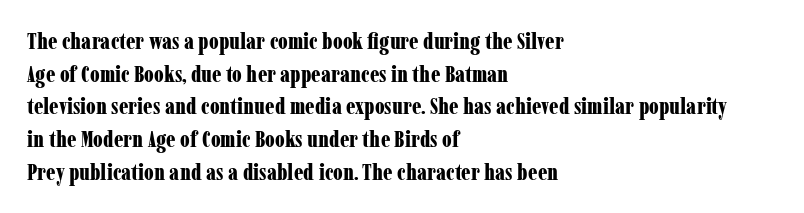
The image shows 23 px bold type, upright; set left-aligned, normal line spacing (1.42x), normal letter spacing, not underlined.
